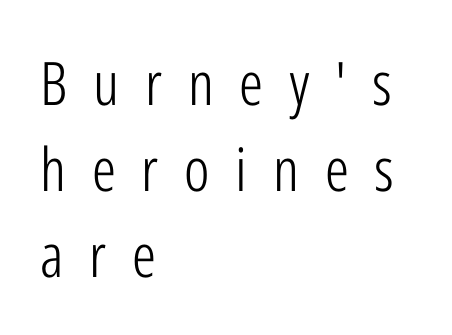
Q: Is the text bold? A: No.
Q: Is the text italic (slanted)? A: No, it is upright.
Q: Is the typeface a serif or a sans-serif typeface? A: Sans-serif.
Q: Is the text underlined? A: No.
Q: How is the paragraph aligned? A: Left-aligned.
Q: Is the spacing between letters normal or unusually wide? A: Unusually wide.
Q: Is the spacing between lines tight, normal or loose? A: Normal.
Q: Width (condensed, normal, or wide)? A: Condensed.
Q: Stroke contrast? A: Low.
Q: x-height? A: Medium.
Q: Monospaced? A: No.
